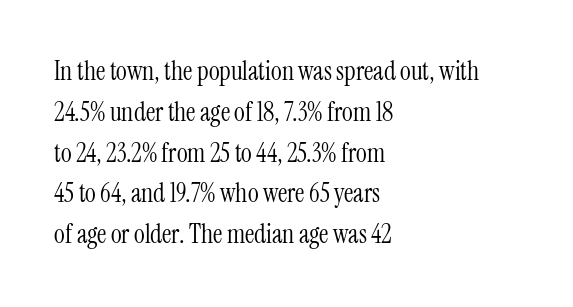
The image shows 26 px text type, upright; set left-aligned, normal line spacing (1.57x), normal letter spacing, not underlined.
